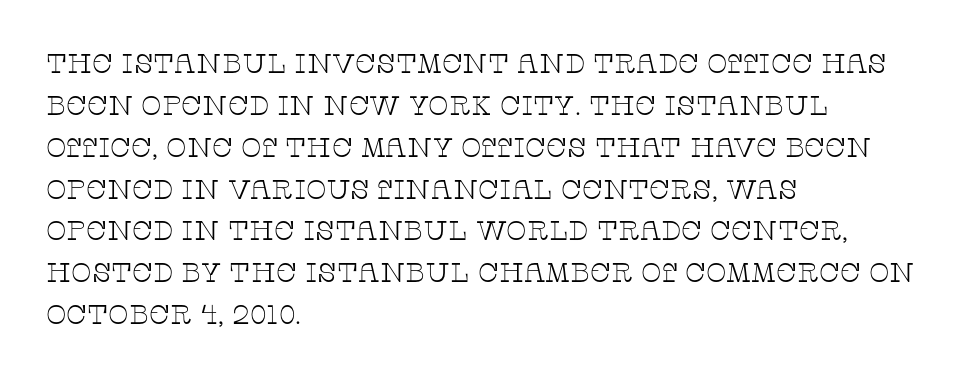
{"italic": "no", "bold": "no", "underline": "no", "align": "left", "line_spacing": "normal", "line_spacing_ratio": 1.55, "letter_spacing": "normal", "letter_spacing_em": 0.0, "glyph_px": 27}
